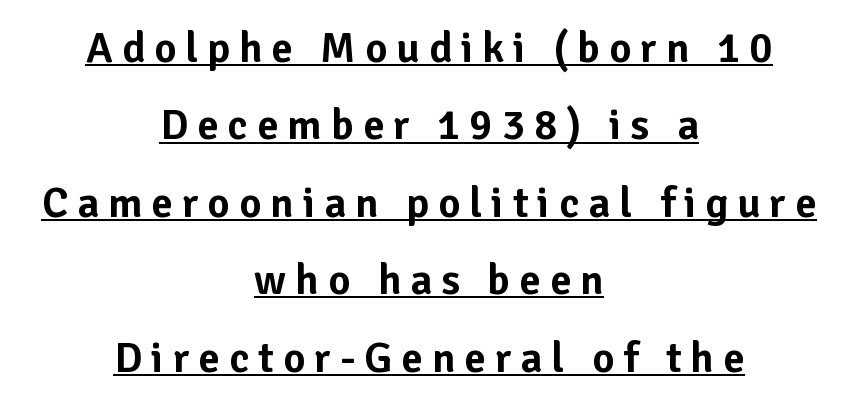
The letterforms stand isolated, each surrounded by extra space. This rendering features underlined lettering. Alignment: centered. A typesetter would call this proportional, since set widths differ per character. Quick note: not italic, upright. The designer went with a sans here, leaving each stem footless.
